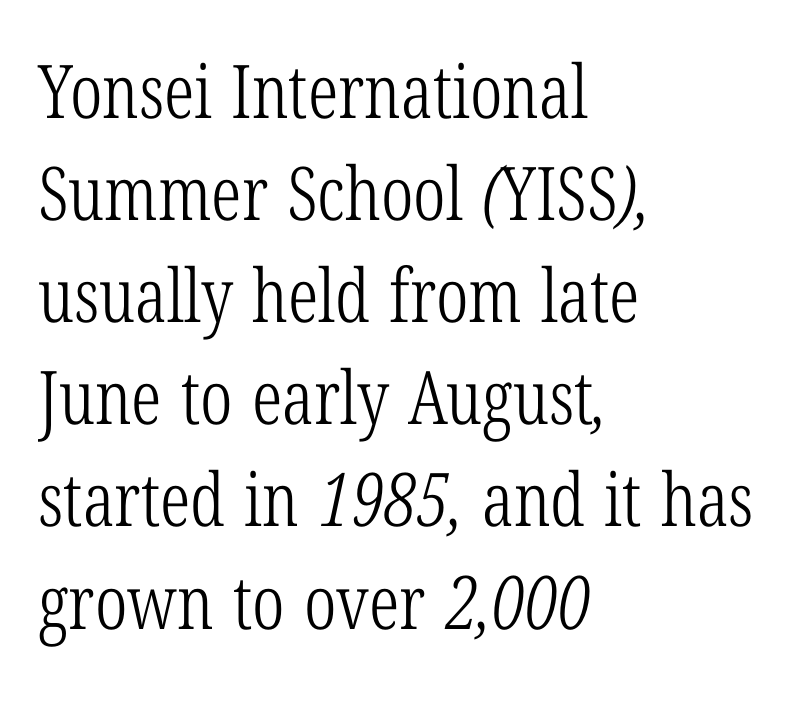
The image shows 74 px light, condensed serif type; set left-aligned, normal line spacing (1.38x), normal letter spacing, not underlined; low stroke contrast and a medium x-height.
